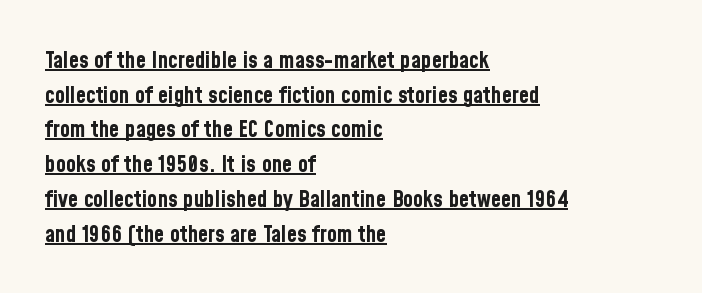
Q: Is the text bold? A: Yes.
Q: Is the text italic (slanted)? A: No, it is upright.
Q: Is the text underlined? A: Yes.
Q: How is the paragraph aligned? A: Left-aligned.
Q: Is the spacing between letters normal or unusually wide? A: Normal.
Q: Is the spacing between lines tight, normal or loose? A: Normal.
